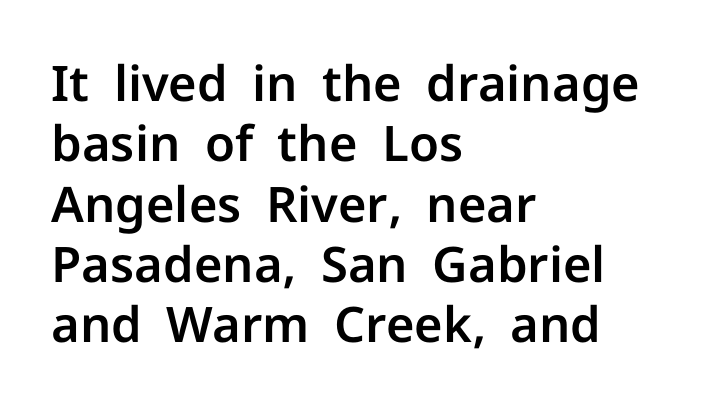
{"serif": "no", "italic": "no", "width": "normal", "stroke_contrast": "low", "x_height": "medium", "monospaced": "no", "underline": "no", "align": "left", "line_spacing_ratio": 1.23, "letter_spacing": "normal", "letter_spacing_em": 0.0, "glyph_px": 49}
